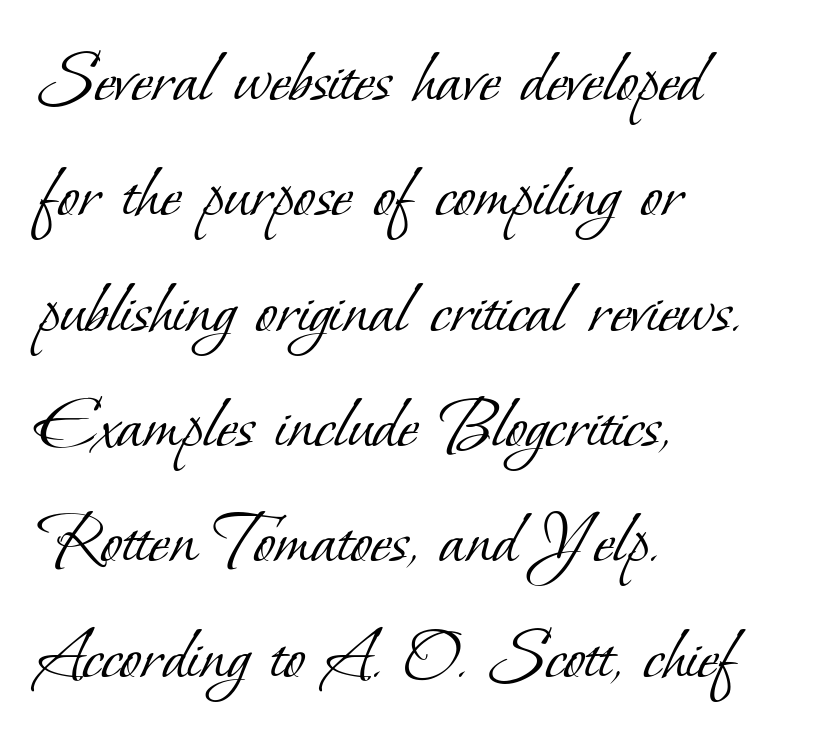
The image shows 79 px light serif type; set left-aligned, normal line spacing (1.46x), normal letter spacing, not underlined; low stroke contrast and a small x-height.
